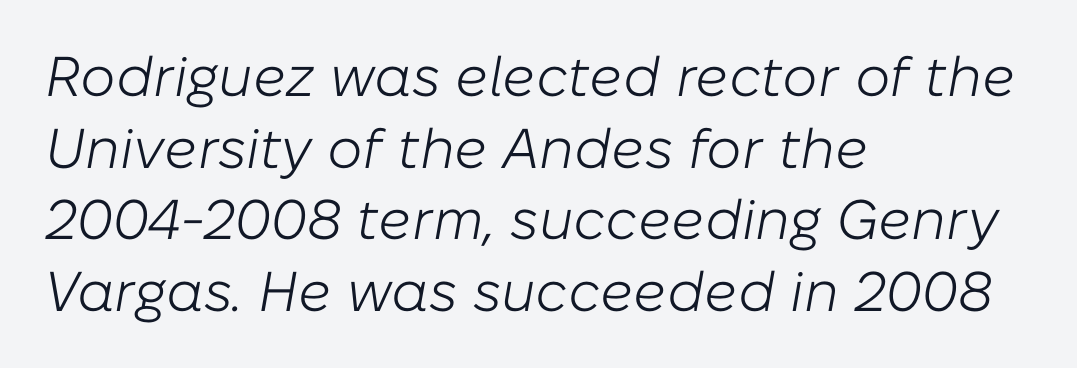
Q: Is the text bold? A: No.
Q: Is the text italic (slanted)? A: Yes, it leans right by about 10 degrees.
Q: Is the text underlined? A: No.
Q: How is the paragraph aligned? A: Left-aligned.
Q: Is the spacing between letters normal or unusually wide? A: Normal.
Q: Is the spacing between lines tight, normal or loose? A: Normal.
Q: Width (condensed, normal, or wide)? A: Normal.
Q: Stroke contrast? A: Low.
Q: x-height? A: Medium.
Q: Monospaced? A: No.
